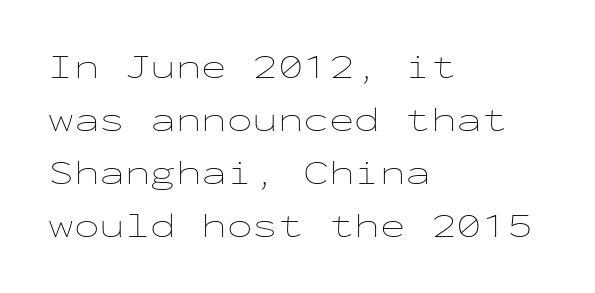
Q: Is the text bold? A: No.
Q: Is the text italic (slanted)? A: No, it is upright.
Q: Is the text underlined? A: No.
Q: How is the paragraph aligned? A: Left-aligned.
Q: Is the spacing between letters normal or unusually wide? A: Normal.
Q: Is the spacing between lines tight, normal or loose? A: Normal.
Q: Width (condensed, normal, or wide)? A: Wide.
Q: Stroke contrast? A: Low.
Q: x-height? A: Medium.
Q: Monospaced? A: Yes.
